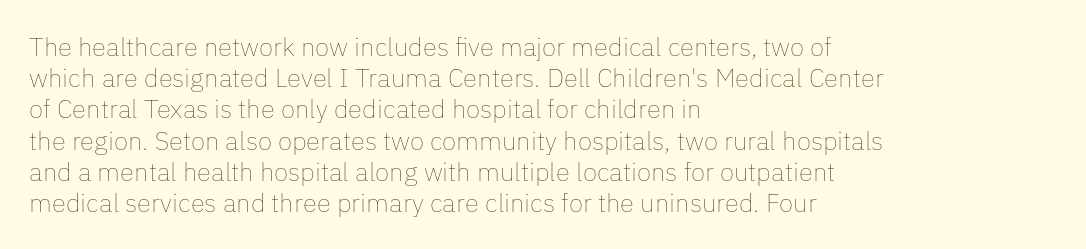
Q: Is the text bold? A: No.
Q: Is the text italic (slanted)? A: No, it is upright.
Q: Is the text underlined? A: No.
Q: How is the paragraph aligned? A: Left-aligned.
Q: Is the spacing between letters normal or unusually wide? A: Normal.
